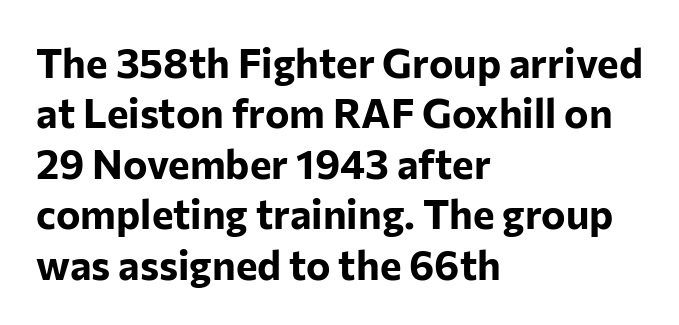
The image shows 41 px bold sans-serif type, upright; set left-aligned, line spacing 1.23x, normal letter spacing, not underlined; low stroke contrast and a medium x-height.
